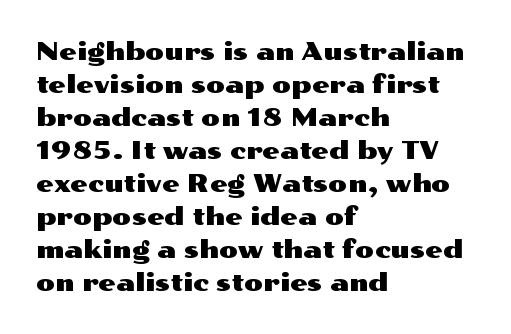
The image shows 25 px text type, upright; set left-aligned, normal line spacing (1.32x), normal letter spacing, not underlined.
